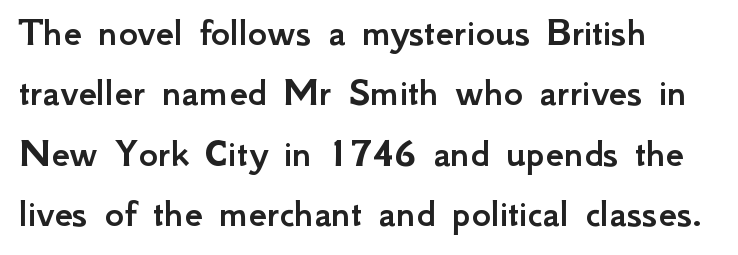
{"serif": "no", "italic": "no", "width": "normal", "stroke_contrast": "low", "x_height": "small", "monospaced": "no", "underline": "no", "align": "left", "line_spacing": "normal", "line_spacing_ratio": 1.47, "letter_spacing": "normal", "letter_spacing_em": 0.0, "glyph_px": 41}
